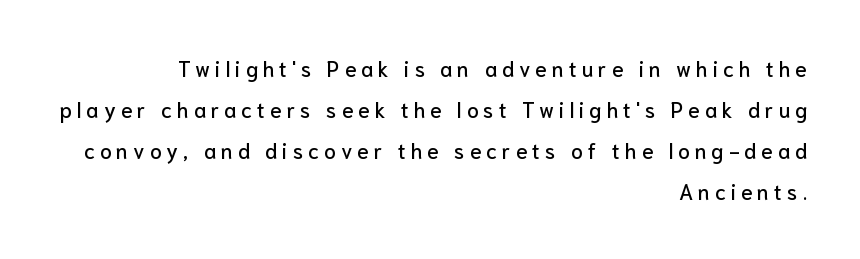
The image shows 21 px text type, upright; set right-aligned, loose line spacing (1.96x), unusually wide letter spacing (+0.24 em), not underlined.
